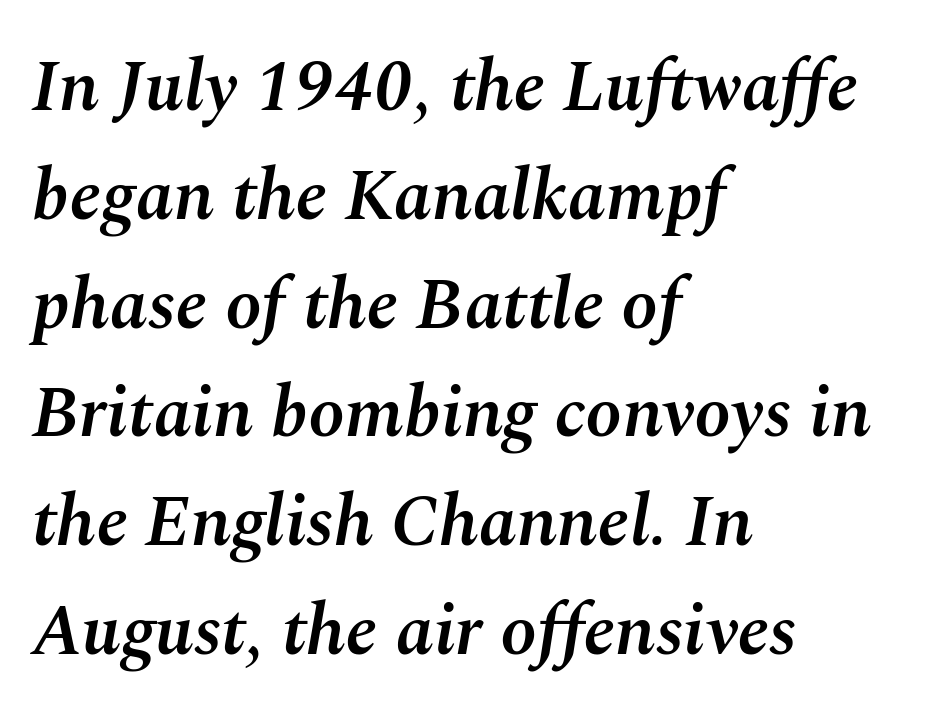
Proportional: the letters do not fall into vertical columns. Students, this is semibold: more ink than regular, less than bold. The rendering keeps characters at their native spacing. The compositor pushed each line to the left boundary.
